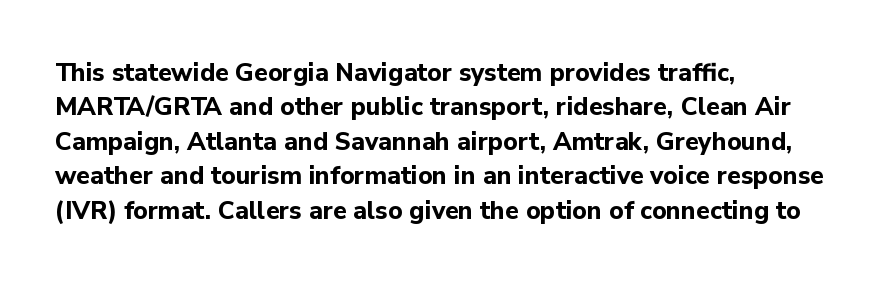
Q: Is the text bold? A: Yes.
Q: Is the text italic (slanted)? A: No, it is upright.
Q: Is the text underlined? A: No.
Q: How is the paragraph aligned? A: Left-aligned.
Q: Is the spacing between letters normal or unusually wide? A: Normal.
Q: Is the spacing between lines tight, normal or loose? A: Normal.
